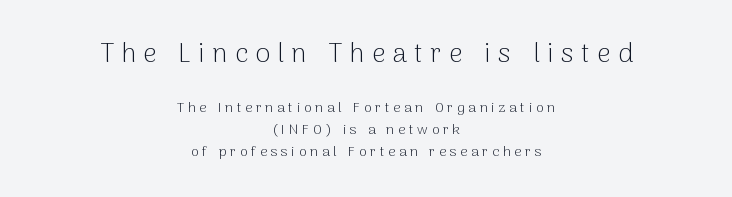
{"italic": "no", "bold": "no", "underline": "no", "align": "center", "line_spacing": "normal", "line_spacing_ratio": 1.55, "letter_spacing": "wide", "letter_spacing_em": 0.27, "larger_block": "first", "size_ratio": 1.93, "glyph_px": 27}
